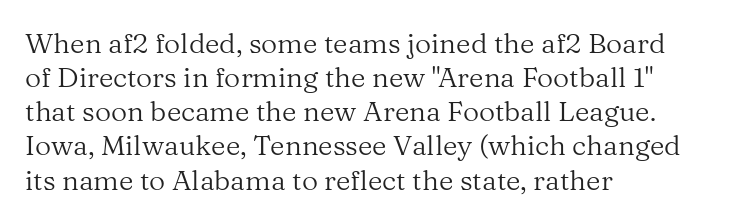
Q: Is the text bold? A: No.
Q: Is the text italic (slanted)? A: No, it is upright.
Q: Is the typeface a serif or a sans-serif typeface? A: Serif.
Q: Is the text underlined? A: No.
Q: How is the paragraph aligned? A: Left-aligned.
Q: Is the spacing between letters normal or unusually wide? A: Normal.
Q: Width (condensed, normal, or wide)? A: Normal.
Q: Stroke contrast? A: Medium.
Q: x-height? A: Medium.
Q: Monospaced? A: No.
